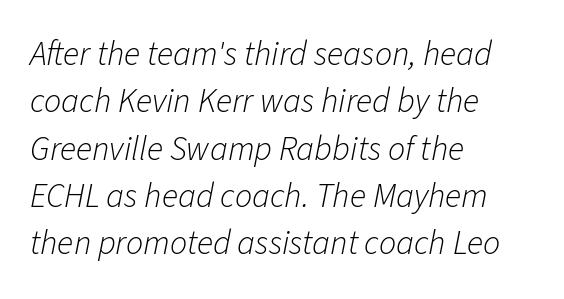
{"italic": "yes", "lean": "right", "slant_degrees": 11, "bold": "no", "weight": "light", "width": "normal", "stroke_contrast": "low", "x_height": "medium", "monospaced": "no", "underline": "no", "align": "left", "line_spacing": "normal", "line_spacing_ratio": 1.39, "letter_spacing": "normal", "letter_spacing_em": 0.0, "glyph_px": 34}
